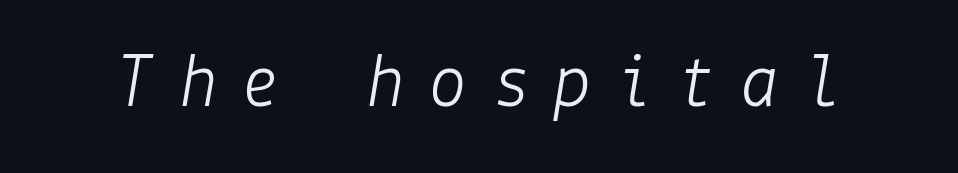
{"italic": "yes", "lean": "right", "slant_degrees": 9, "bold": "no", "weight": "light", "width": "normal", "stroke_contrast": "low", "x_height": "medium", "underline": "no", "letter_spacing": "wide", "letter_spacing_em": 0.3, "glyph_px": 78}
